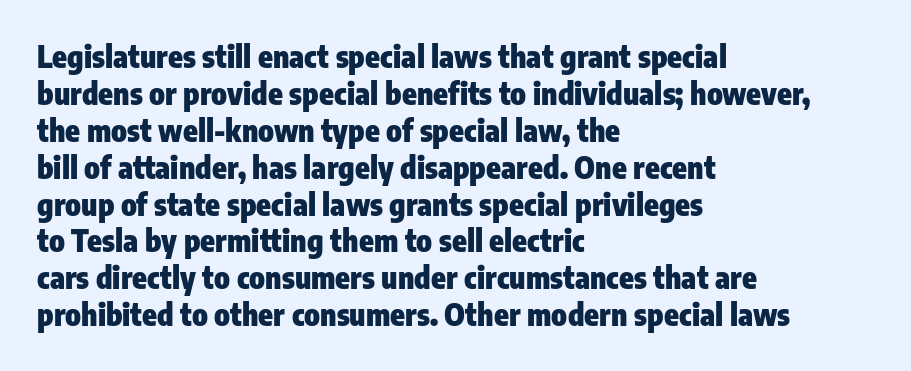
The image shows 30 px heavy, condensed sans-serif type, upright; set left-aligned, line spacing 1.23x, normal letter spacing, not underlined; low stroke contrast and a medium x-height.
